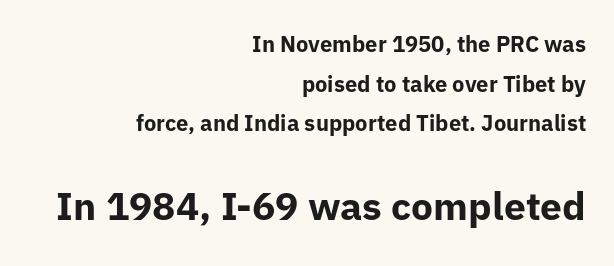
{"serif": "no", "italic": "no", "bold": "yes", "weight": "bold", "width": "normal", "stroke_contrast": "low", "x_height": "medium", "monospaced": "no", "underline": "no", "align": "right", "line_spacing_ratio": 1.8, "letter_spacing": "normal", "letter_spacing_em": 0.0, "larger_block": "second", "size_ratio": 1.77, "glyph_px": 39}
